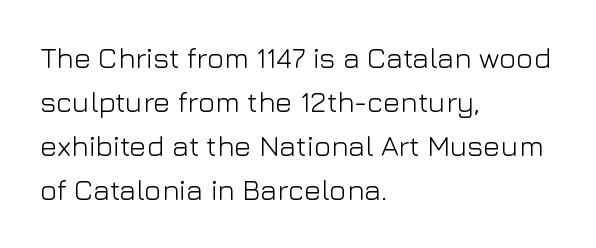
{"serif": "no", "italic": "no", "bold": "no", "weight": "light", "width": "normal", "stroke_contrast": "low", "x_height": "medium", "monospaced": "no", "underline": "no", "align": "left", "line_spacing": "normal", "line_spacing_ratio": 1.52, "letter_spacing": "normal", "letter_spacing_em": 0.0, "glyph_px": 29}
